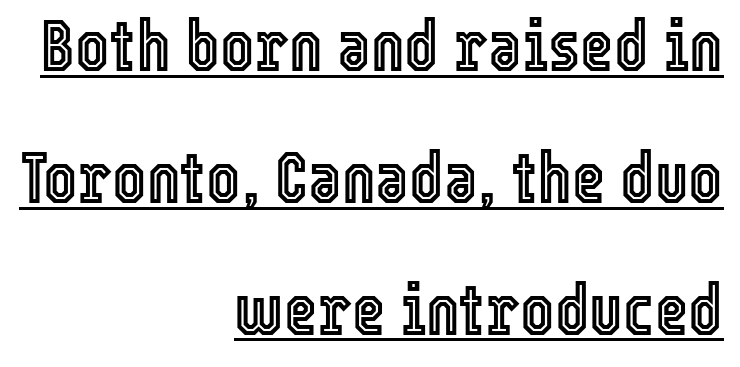
{"italic": "no", "width": "condensed", "x_height": "medium", "monospaced": "no", "underline": "yes", "align": "right", "line_spacing_ratio": 1.83, "letter_spacing": "normal", "letter_spacing_em": 0.0, "glyph_px": 72}
